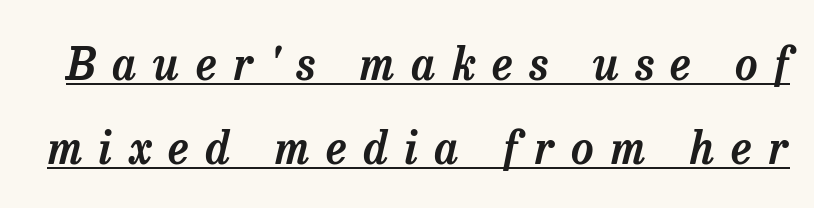
The image shows 44 px serif type, italic (leaning right); set loose line spacing (1.9x), unusually wide letter spacing (+0.38 em), underlined; low stroke contrast and a medium x-height.
